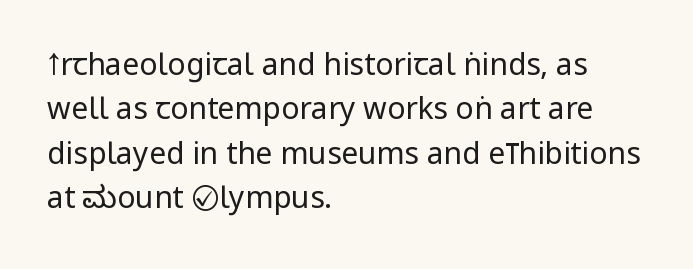
The rendering keeps characters at their native spacing. A normal amount of white space separates one row of letters from the next. The string is rendered with underlining switched off. Vertical strokes here are truly vertical.
